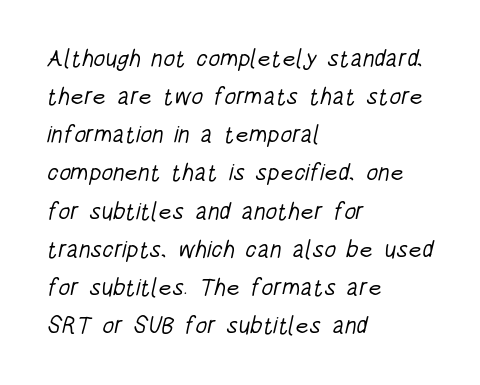
The image shows 24 px text type; set left-aligned, normal line spacing (1.59x), normal letter spacing, not underlined.
